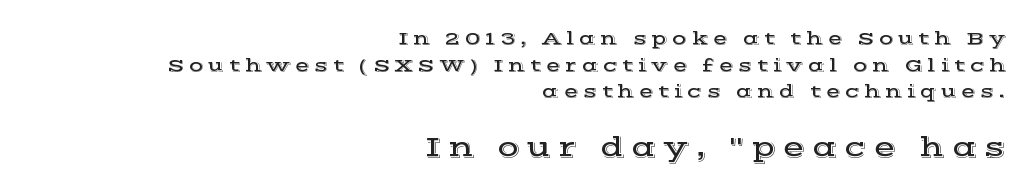
{"serif": "yes", "italic": "no", "width": "wide", "x_height": "medium", "monospaced": "no", "underline": "no", "align": "right", "line_spacing": "normal", "line_spacing_ratio": 1.4, "letter_spacing": "wide", "letter_spacing_em": 0.24, "larger_block": "second", "size_ratio": 1.53, "glyph_px": 29}
